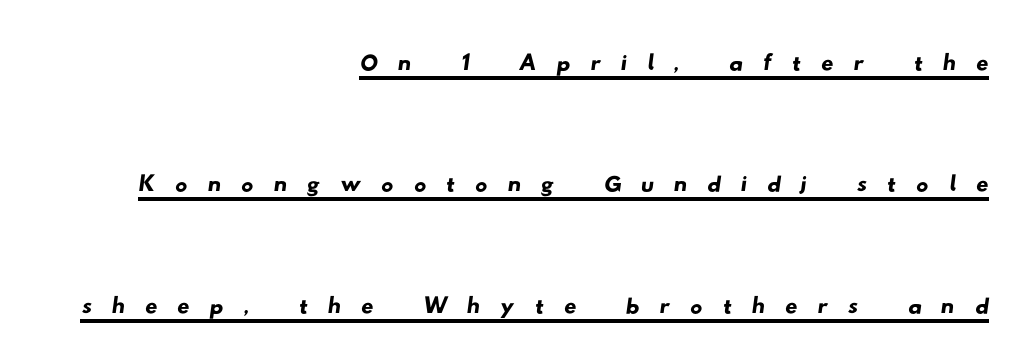
Look at the bottom of the vertical strokes: they stop flat, with no serifs. The lines are spread far apart with generous leading. Think of a printed novel: that variable character pitch is what you see here. Teacher's note: observe the even right margin — that is flush-right alignment. Glance below the letters and you will spot a drawn line.
